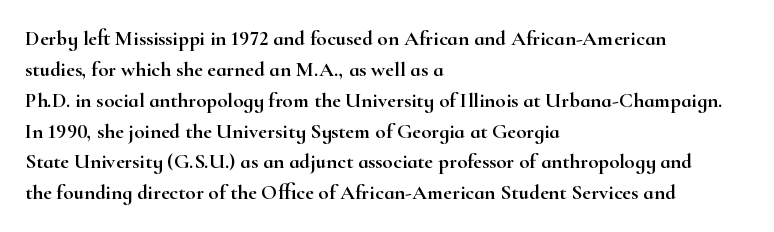
Q: Is the text italic (slanted)? A: No, it is upright.
Q: Is the text underlined? A: No.
Q: How is the paragraph aligned? A: Left-aligned.
Q: Is the spacing between letters normal or unusually wide? A: Normal.
Q: Is the spacing between lines tight, normal or loose? A: Normal.
